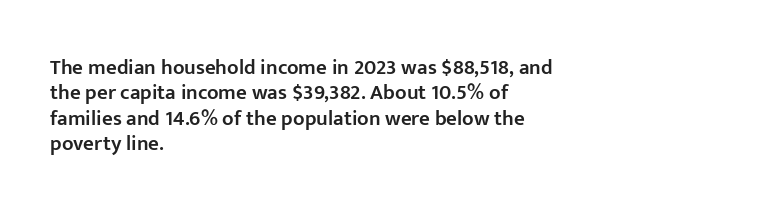
{"italic": "no", "bold": "semi", "underline": "no", "align": "left", "line_spacing_ratio": 1.21, "letter_spacing": "normal", "letter_spacing_em": 0.0, "glyph_px": 21}
